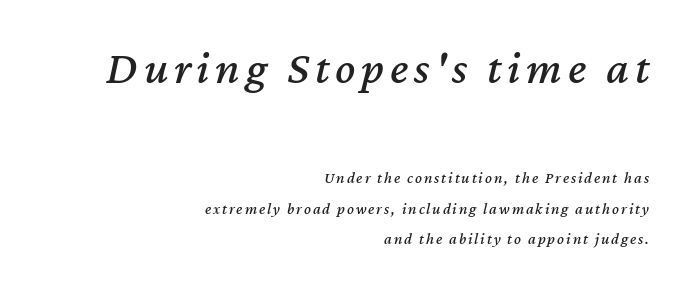
Q: Is the text italic (slanted)? A: Yes, it leans right by about 12 degrees.
Q: Is the text underlined? A: No.
Q: How is the paragraph aligned? A: Right-aligned.
Q: Is the spacing between lines tight, normal or loose? A: Loose.
Q: Which block of text is set in a larger size, the first (top) or the second (bottom)? A: The first (top) one.
Q: Width (condensed, normal, or wide)? A: Normal.
Q: Stroke contrast? A: Medium.
Q: x-height? A: Medium.
Q: Monospaced? A: No.
